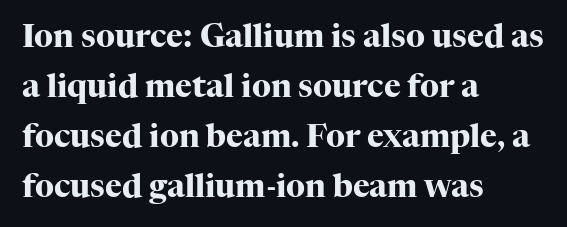
{"serif": "yes", "italic": "no", "bold": "yes", "weight": "heavy", "width": "normal", "stroke_contrast": "high", "x_height": "medium", "monospaced": "no", "underline": "no", "align": "left", "line_spacing": "normal", "line_spacing_ratio": 1.56, "letter_spacing": "normal", "letter_spacing_em": 0.0, "glyph_px": 32}
